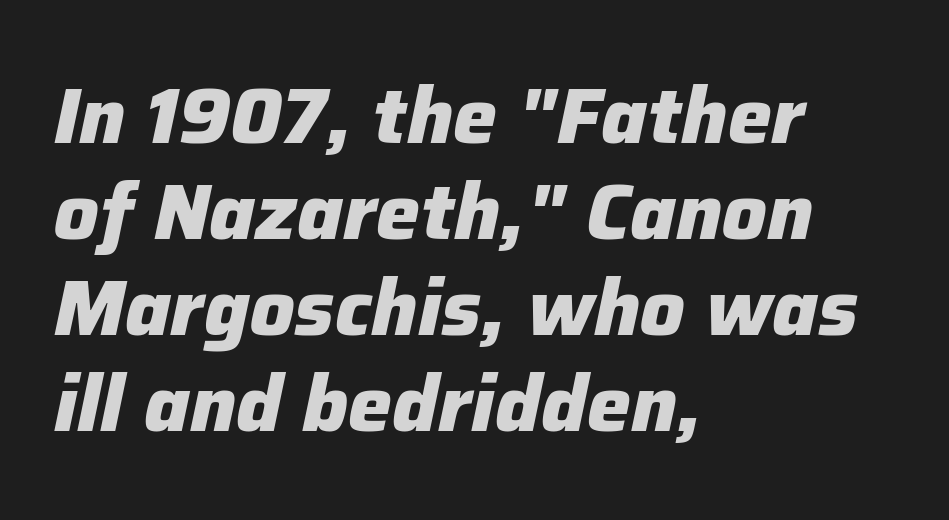
Q: Is the text bold? A: Yes.
Q: Is the text italic (slanted)? A: Yes, it leans right by about 12 degrees.
Q: Is the text underlined? A: No.
Q: How is the paragraph aligned? A: Left-aligned.
Q: Is the spacing between letters normal or unusually wide? A: Normal.
Q: Width (condensed, normal, or wide)? A: Normal.
Q: Stroke contrast? A: Low.
Q: x-height? A: Medium.
Q: Monospaced? A: No.
